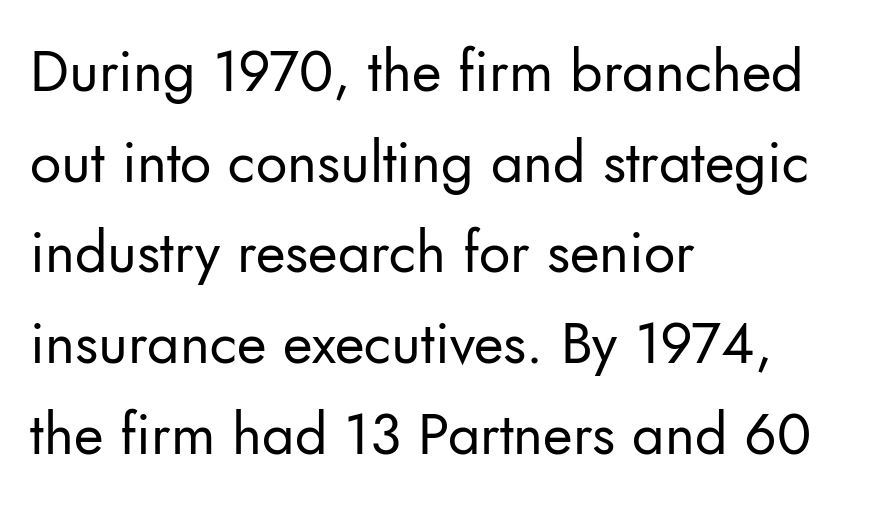
Posture: vertical. Leading matches the norm, producing a regular column. On a weight scale, this lands at 450 or below. The space directly below the letters is spotless.
